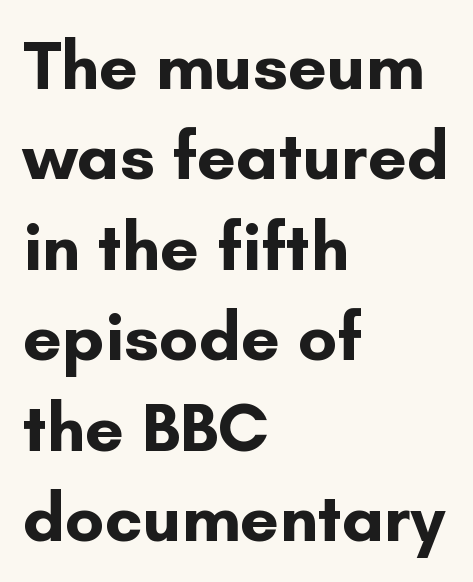
{"serif": "no", "italic": "no", "bold": "yes", "weight": "bold", "width": "normal", "stroke_contrast": "low", "x_height": "small", "monospaced": "no", "underline": "no", "align": "left", "line_spacing": "normal", "line_spacing_ratio": 1.31, "letter_spacing": "normal", "letter_spacing_em": 0.0, "glyph_px": 69}
